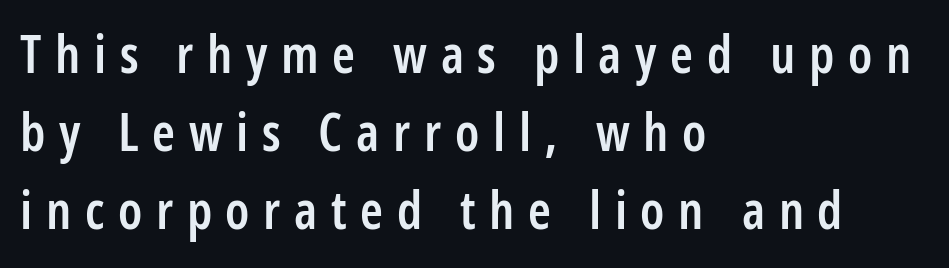
The block of text has a typical density, with ordinary space between rows. Observe the absence of serifs on each vertical stroke in this sample. Does the lettering tilt? It doesn't — this is upright. The horizontal fit of the characters is loose and conspicuously gappy.
